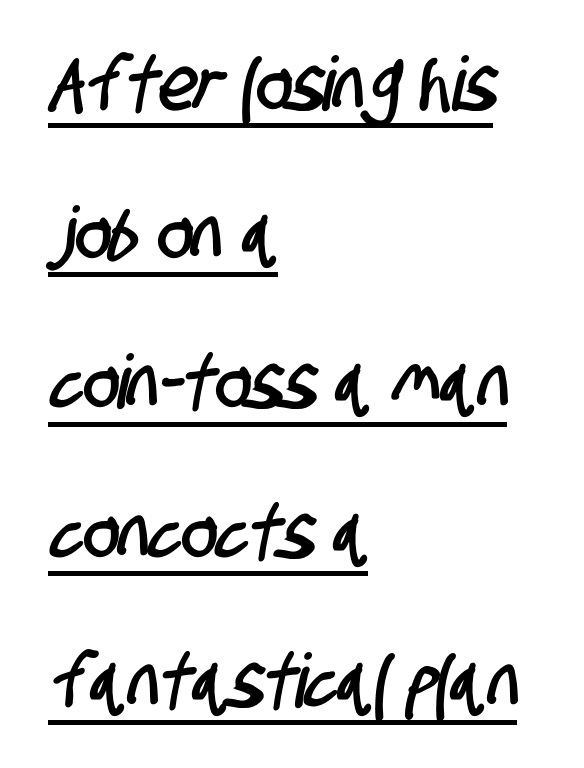
The image shows 75 px condensed sans-serif type; set left-aligned, loose line spacing (1.99x), normal letter spacing, underlined; low stroke contrast and a large x-height.
